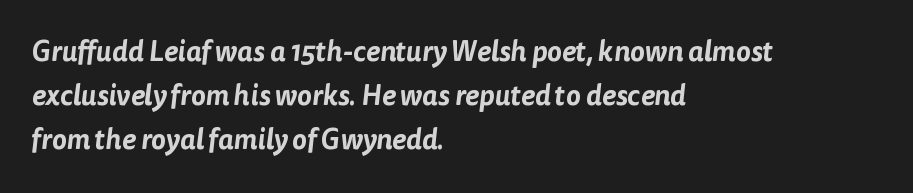
Proportional: the letters do not fall into vertical columns. A sans-serif font was chosen for this passage. The typesetter chose a ragged-right arrangement here. The space directly below the letters is spotless.
